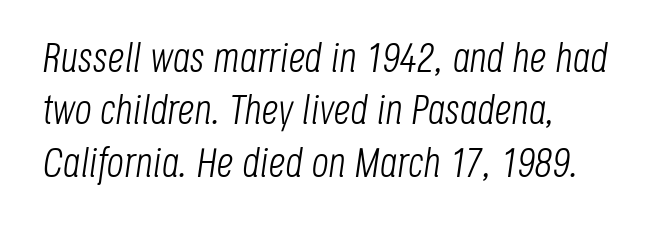
{"italic": "yes", "lean": "right", "slant_degrees": 8, "bold": "no", "weight": "light", "width": "condensed", "stroke_contrast": "low", "x_height": "large", "monospaced": "no", "underline": "no", "align": "left", "line_spacing": "normal", "line_spacing_ratio": 1.25, "letter_spacing": "normal", "letter_spacing_em": 0.0, "glyph_px": 42}
